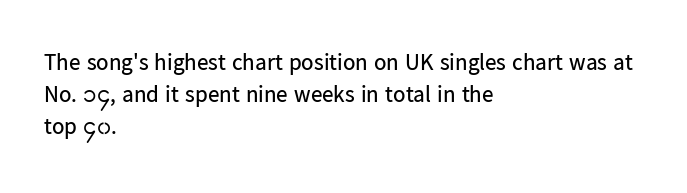
Caption: standard tracking, unaltered. Does the leading feel generous? No, just average. The lines are quadded left. Check the space under the baseline: it is left empty.
